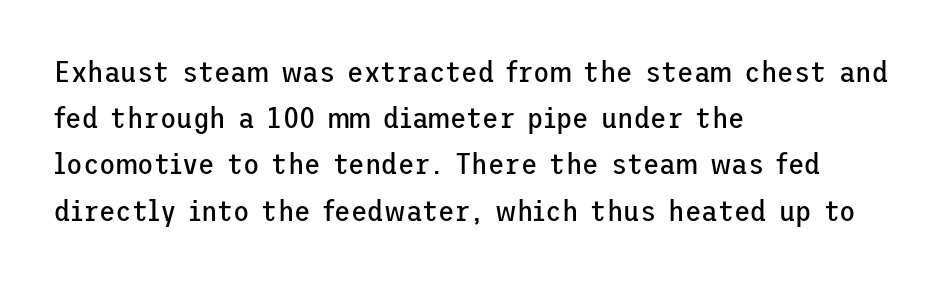
The image shows 30 px regular-weight sans-serif type, upright; set left-aligned, normal line spacing (1.54x), normal letter spacing, not underlined; low stroke contrast and a medium x-height.
